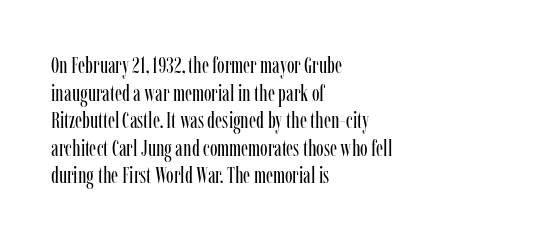
Q: Is the text bold? A: No.
Q: Is the text italic (slanted)? A: No, it is upright.
Q: Is the text underlined? A: No.
Q: How is the paragraph aligned? A: Left-aligned.
Q: Is the spacing between letters normal or unusually wide? A: Normal.
